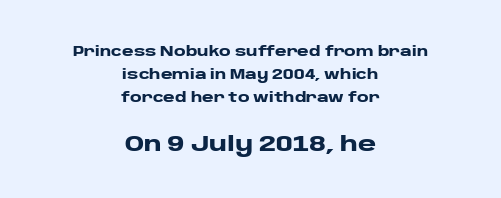
Q: Is the text bold? A: Yes.
Q: Is the text italic (slanted)? A: No, it is upright.
Q: Is the text underlined? A: No.
Q: How is the paragraph aligned? A: Centered.
Q: Is the spacing between letters normal or unusually wide? A: Normal.
Q: Is the spacing between lines tight, normal or loose? A: Normal.
Q: Which block of text is set in a larger size, the first (top) or the second (bottom)? A: The second (bottom) one.
